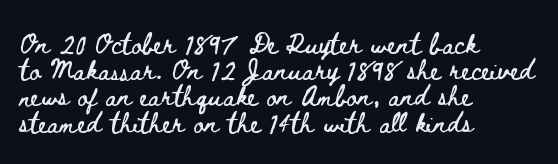
Q: Is the text underlined? A: No.
Q: How is the paragraph aligned? A: Left-aligned.
Q: Is the spacing between letters normal or unusually wide? A: Normal.
Q: Is the spacing between lines tight, normal or loose? A: Normal.
